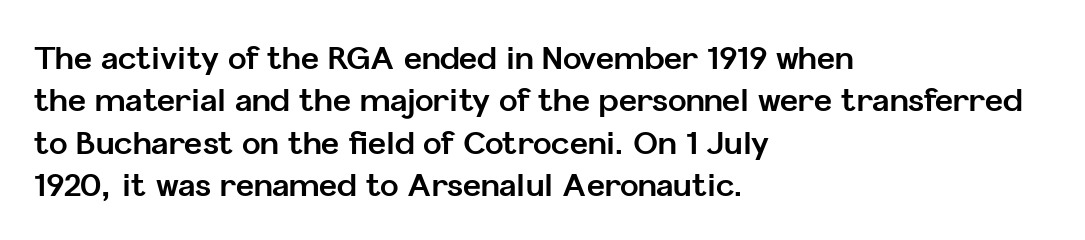
The setting favours the left margin, as ordinary paragraphs usually do. Reading down the column, the eye jumps a familiar distance to each next line. Each letter keeps its own natural width here, so spacing adapts to shape. The lettering stays uniformly vertical, giving the passage a roman look.
